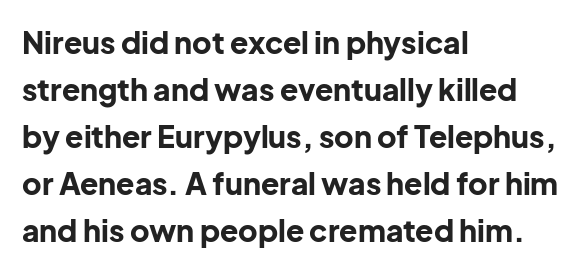
The image shows 30 px bold sans-serif type, upright; set left-aligned, normal line spacing (1.57x), normal letter spacing, not underlined; low stroke contrast and a medium x-height.
